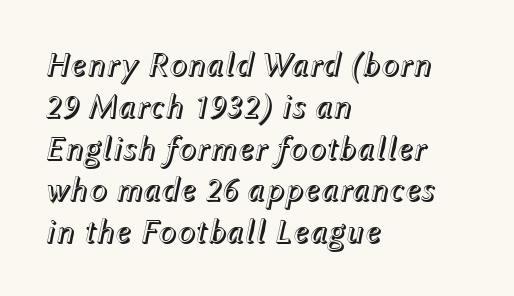
Q: Is the text italic (slanted)? A: Yes, it leans right by about 12 degrees.
Q: Is the text underlined? A: No.
Q: How is the paragraph aligned? A: Left-aligned.
Q: Is the spacing between letters normal or unusually wide? A: Normal.
Q: Width (condensed, normal, or wide)? A: Normal.
Q: x-height? A: Medium.
Q: Monospaced? A: No.
